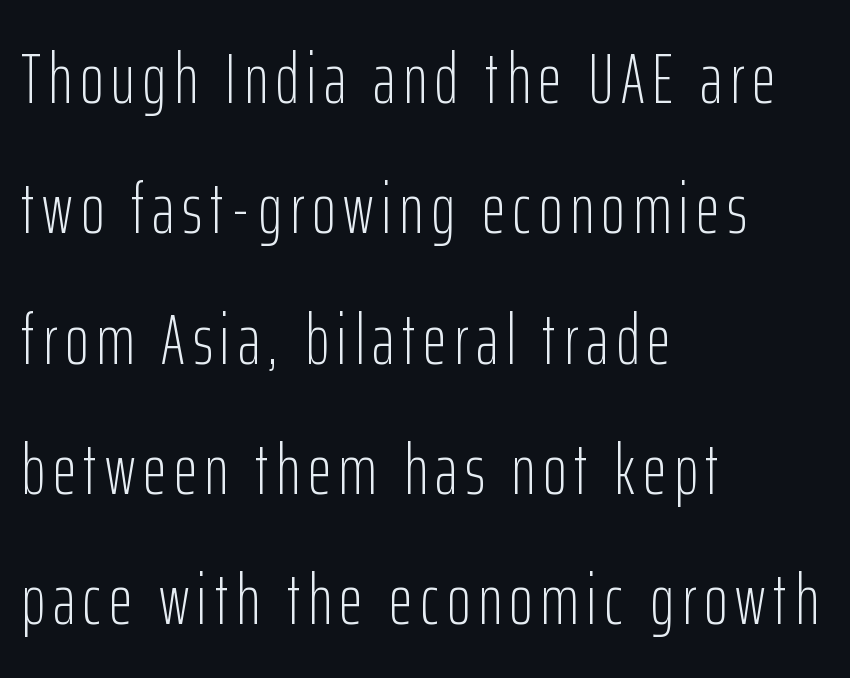
Q: Is the text bold? A: No.
Q: Is the text italic (slanted)? A: No, it is upright.
Q: Is the typeface a serif or a sans-serif typeface? A: Sans-serif.
Q: Is the text underlined? A: No.
Q: How is the paragraph aligned? A: Left-aligned.
Q: Width (condensed, normal, or wide)? A: Condensed.
Q: Stroke contrast? A: Low.
Q: x-height? A: Medium.
Q: Monospaced? A: No.
